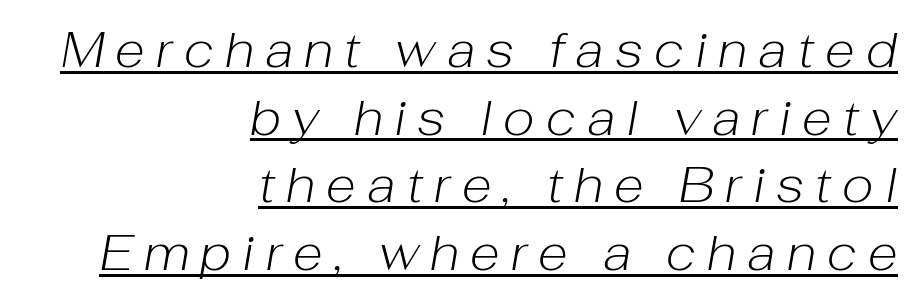
Q: Is the text bold? A: No.
Q: Is the text italic (slanted)? A: Yes, it leans right by about 10 degrees.
Q: Is the text underlined? A: Yes.
Q: How is the paragraph aligned? A: Right-aligned.
Q: Is the spacing between letters normal or unusually wide? A: Unusually wide.
Q: Is the spacing between lines tight, normal or loose? A: Normal.
Q: Width (condensed, normal, or wide)? A: Normal.
Q: Stroke contrast? A: Low.
Q: x-height? A: Medium.
Q: Monospaced? A: No.
